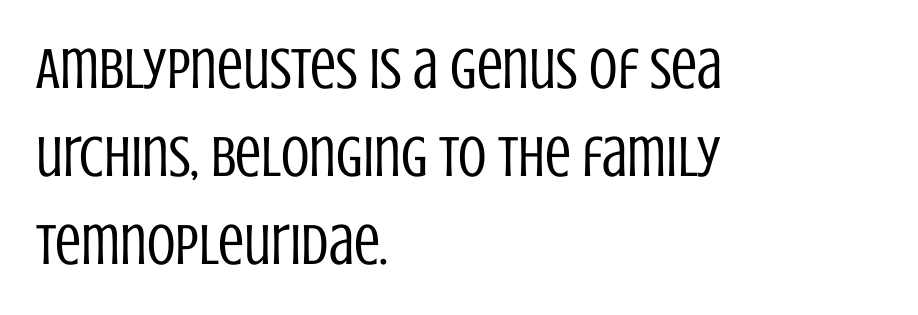
The image shows 58 px regular-weight, condensed sans-serif type, upright; set left-aligned, normal line spacing (1.52x), normal letter spacing, not underlined; low stroke contrast and a large x-height.
